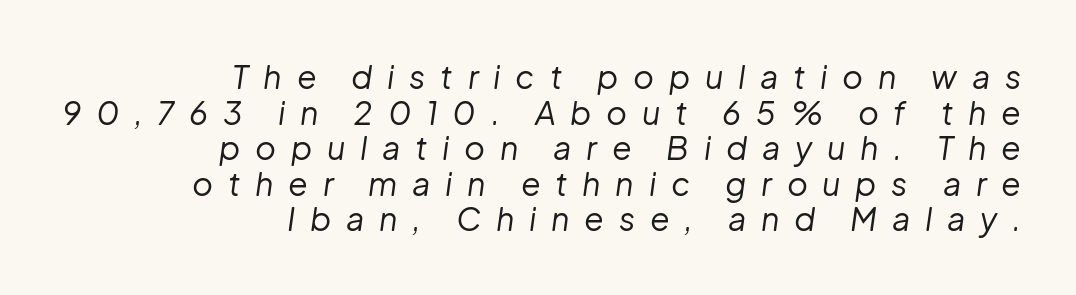
{"italic": "yes", "lean": "right", "slant_degrees": 8, "bold": "no", "weight": "regular", "width": "normal", "stroke_contrast": "low", "x_height": "medium", "monospaced": "no", "underline": "no", "align": "right", "line_spacing": "tight", "line_spacing_ratio": 1.11, "letter_spacing": "wide", "letter_spacing_em": 0.46, "glyph_px": 32}
